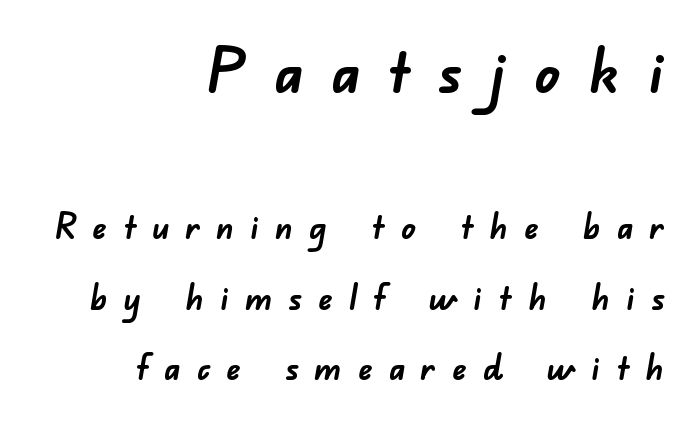
{"serif": "no", "bold": "yes", "weight": "semibold", "width": "normal", "stroke_contrast": "low", "x_height": "small", "monospaced": "no", "underline": "no", "align": "right", "line_spacing": "loose", "line_spacing_ratio": 2.02, "letter_spacing": "wide", "letter_spacing_em": 0.46, "larger_block": "first", "size_ratio": 1.74, "glyph_px": 61}
